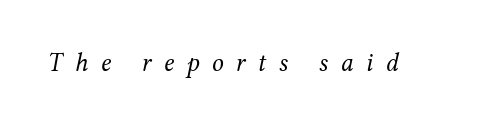
The image shows 26 px text type, italic (leaning right); set unusually wide letter spacing (+0.48 em), not underlined.
